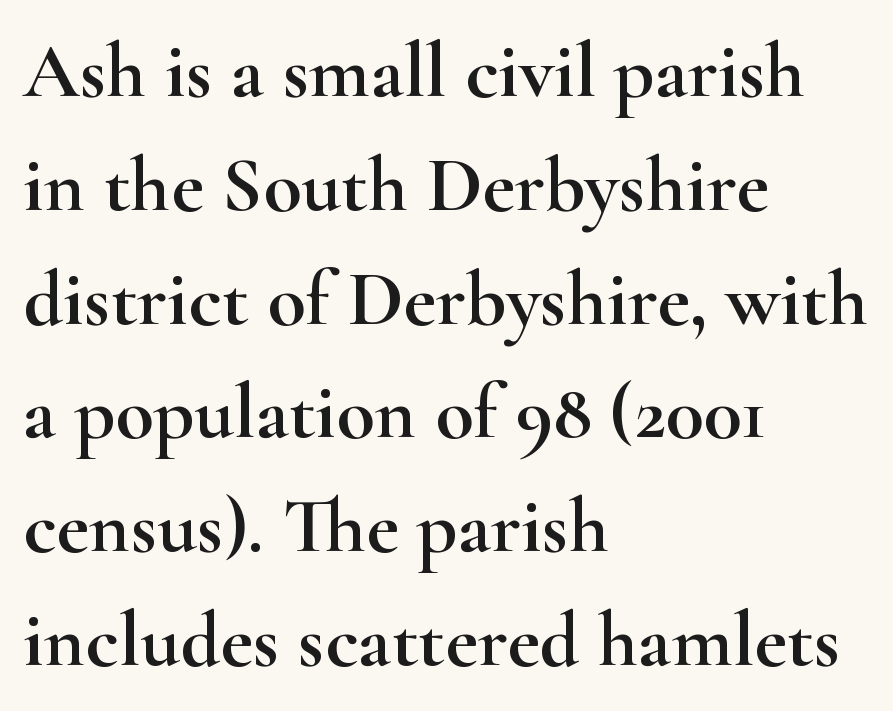
Q: Is the text italic (slanted)? A: No, it is upright.
Q: Is the typeface a serif or a sans-serif typeface? A: Serif.
Q: Is the text underlined? A: No.
Q: How is the paragraph aligned? A: Left-aligned.
Q: Is the spacing between letters normal or unusually wide? A: Normal.
Q: Is the spacing between lines tight, normal or loose? A: Normal.
Q: Width (condensed, normal, or wide)? A: Wide.
Q: Stroke contrast? A: High.
Q: x-height? A: Small.
Q: Monospaced? A: No.
